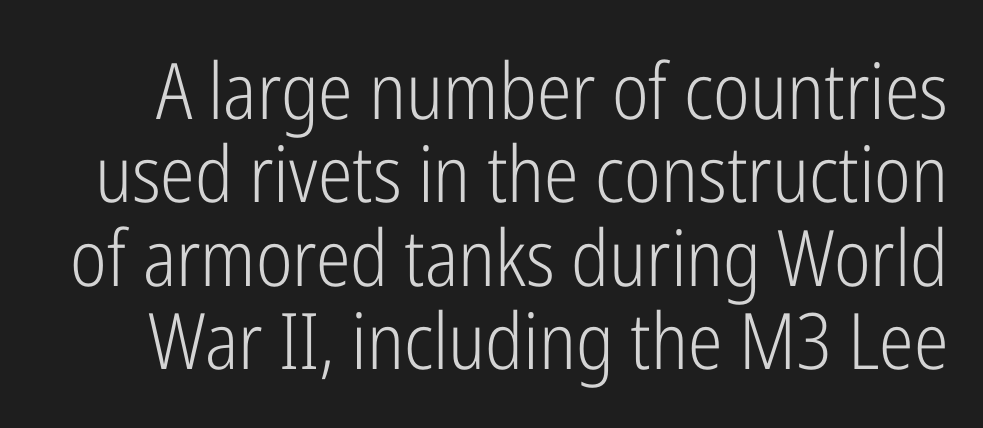
Q: Is the text bold? A: No.
Q: Is the text italic (slanted)? A: No, it is upright.
Q: Is the typeface a serif or a sans-serif typeface? A: Sans-serif.
Q: Is the text underlined? A: No.
Q: Is the spacing between letters normal or unusually wide? A: Normal.
Q: Is the spacing between lines tight, normal or loose? A: Tight.
Q: Width (condensed, normal, or wide)? A: Condensed.
Q: Stroke contrast? A: Low.
Q: x-height? A: Medium.
Q: Monospaced? A: No.
